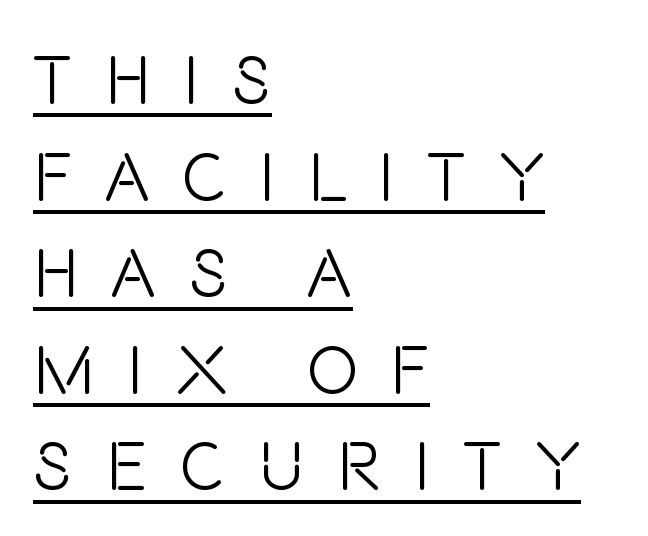
Q: Is the text bold? A: No.
Q: Is the text italic (slanted)? A: No, it is upright.
Q: Is the typeface a serif or a sans-serif typeface? A: Sans-serif.
Q: Is the text underlined? A: Yes.
Q: How is the paragraph aligned? A: Left-aligned.
Q: Is the spacing between letters normal or unusually wide? A: Unusually wide.
Q: Is the spacing between lines tight, normal or loose? A: Normal.
Q: Width (condensed, normal, or wide)? A: Condensed.
Q: Stroke contrast? A: Low.
Q: x-height? A: Large.
Q: Monospaced? A: No.
